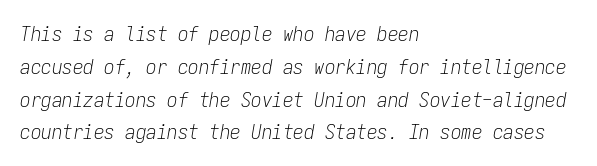
{"italic": "yes", "lean": "right", "slant_degrees": 9, "bold": "no", "underline": "no", "align": "left", "line_spacing": "normal", "line_spacing_ratio": 1.56, "letter_spacing": "normal", "letter_spacing_em": 0.0, "glyph_px": 21}
